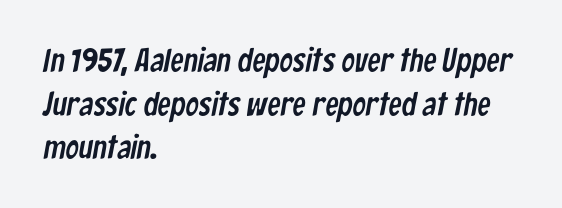
The image shows 33 px condensed sans-serif type; set left-aligned, normal line spacing (1.32x), normal letter spacing, not underlined; low stroke contrast and a medium x-height.
